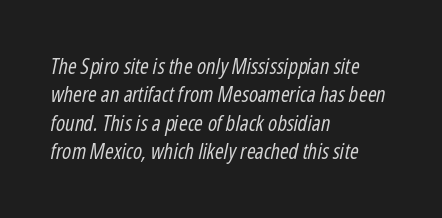
{"italic": "yes", "lean": "right", "slant_degrees": 12, "bold": "no", "underline": "no", "align": "left", "line_spacing": "normal", "line_spacing_ratio": 1.35, "letter_spacing": "normal", "letter_spacing_em": 0.0, "glyph_px": 21}
